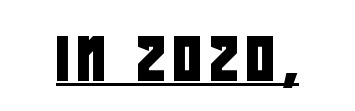
Q: Is the typeface a serif or a sans-serif typeface? A: Sans-serif.
Q: Is the text underlined? A: Yes.
Q: Width (condensed, normal, or wide)? A: Condensed.
Q: Stroke contrast? A: Low.
Q: x-height? A: Large.
Q: Monospaced? A: No.
